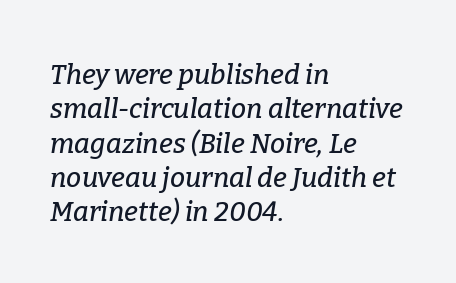
Q: Is the text italic (slanted)? A: Yes, it leans right by about 9 degrees.
Q: Is the text underlined? A: No.
Q: How is the paragraph aligned? A: Left-aligned.
Q: Is the spacing between letters normal or unusually wide? A: Normal.
Q: Is the spacing between lines tight, normal or loose? A: Normal.
